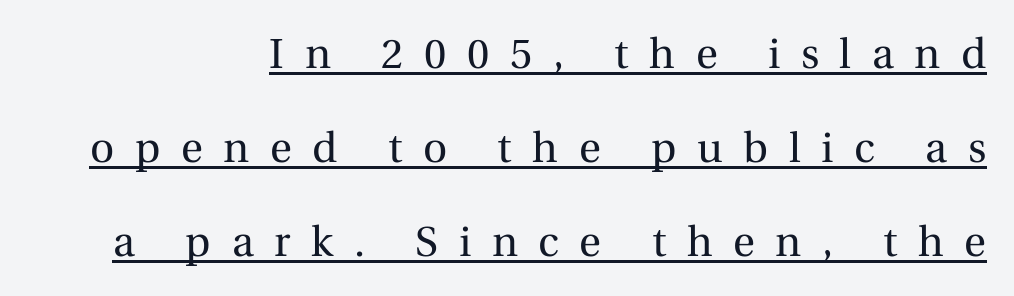
{"serif": "yes", "italic": "no", "bold": "no", "weight": "regular", "width": "normal", "x_height": "medium", "monospaced": "no", "underline": "yes", "align": "right", "line_spacing": "loose", "line_spacing_ratio": 2.24, "letter_spacing": "wide", "letter_spacing_em": 0.49, "glyph_px": 42}
